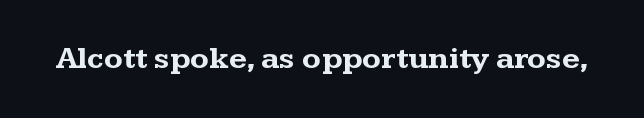
{"serif": "yes", "italic": "no", "bold": "yes", "weight": "bold", "width": "wide", "stroke_contrast": "medium", "x_height": "medium", "monospaced": "no", "underline": "no", "letter_spacing": "normal", "letter_spacing_em": 0.0, "glyph_px": 31}
